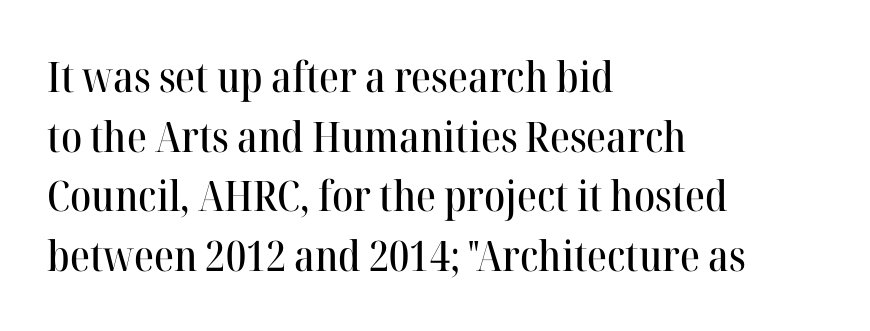
{"serif": "yes", "italic": "no", "width": "normal", "stroke_contrast": "high", "x_height": "medium", "monospaced": "no", "underline": "no", "align": "left", "line_spacing": "normal", "line_spacing_ratio": 1.42, "letter_spacing": "normal", "letter_spacing_em": 0.0, "glyph_px": 42}
